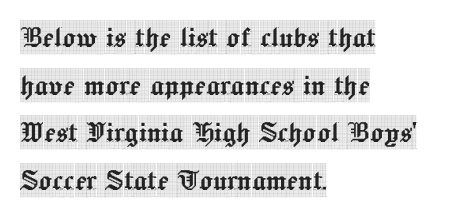
Leading matches the norm, producing a regular column. Decoration check: the copy has no underline. These lines are composed in type with serifs. Look at the tracking — it's just the regular setting, nothing added. The compositor pushed each line to the left boundary. The face used here is proportionally spaced, like ordinary book or web type.
